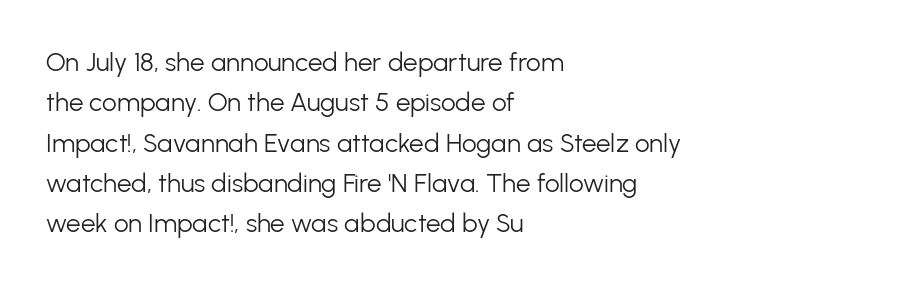
The image shows 26 px text type, upright; set left-aligned, normal line spacing (1.55x), normal letter spacing, not underlined.
